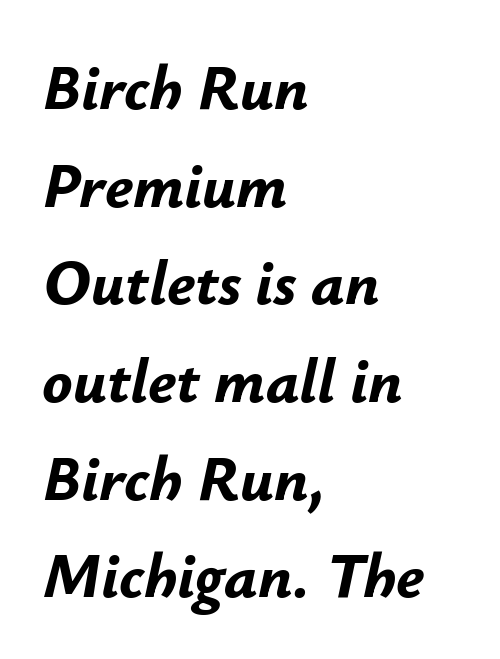
The image shows 63 px bold type, italic (leaning right); set left-aligned, normal line spacing (1.55x), normal letter spacing, not underlined; low stroke contrast and a small x-height.
